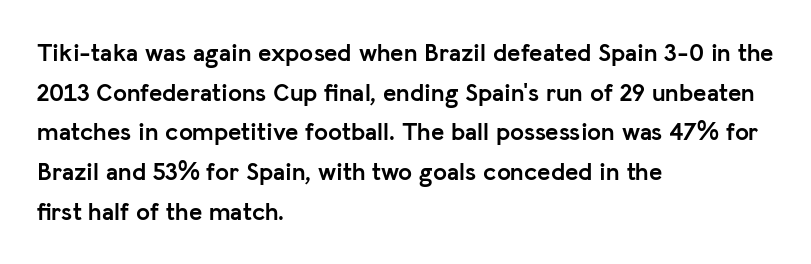
Q: Is the text bold? A: Yes.
Q: Is the text italic (slanted)? A: No, it is upright.
Q: Is the text underlined? A: No.
Q: How is the paragraph aligned? A: Left-aligned.
Q: Is the spacing between letters normal or unusually wide? A: Normal.
Q: Is the spacing between lines tight, normal or loose? A: Normal.
